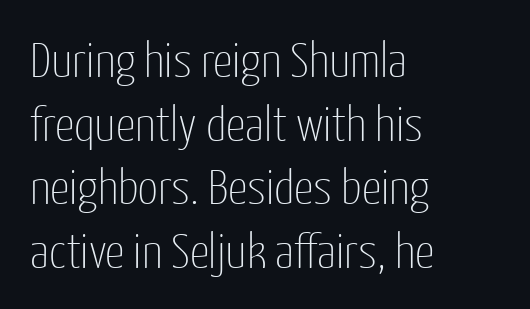
The image shows 49 px thin, condensed sans-serif type, upright; set left-aligned, normal line spacing (1.3x), normal letter spacing, not underlined; low stroke contrast and a medium x-height.
